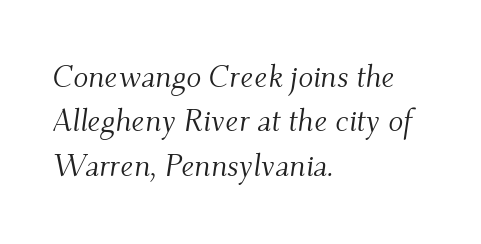
{"serif": "yes", "italic": "yes", "lean": "right", "slant_degrees": 9, "bold": "no", "weight": "light", "width": "normal", "stroke_contrast": "medium", "x_height": "small", "monospaced": "no", "underline": "no", "align": "left", "line_spacing": "normal", "line_spacing_ratio": 1.43, "letter_spacing": "normal", "letter_spacing_em": 0.0, "glyph_px": 31}
